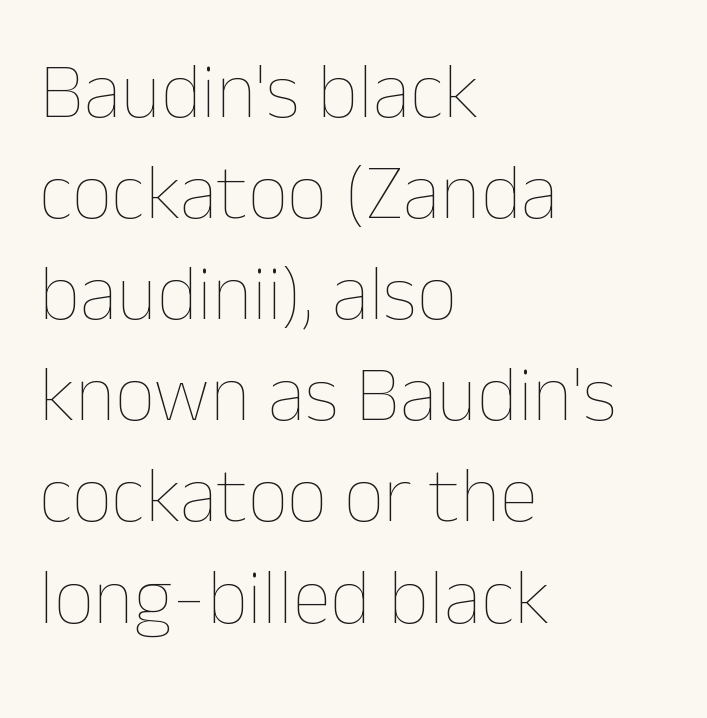
The image shows 79 px thin type, upright; set left-aligned, normal line spacing (1.28x), normal letter spacing, not underlined; low stroke contrast and a medium x-height.
